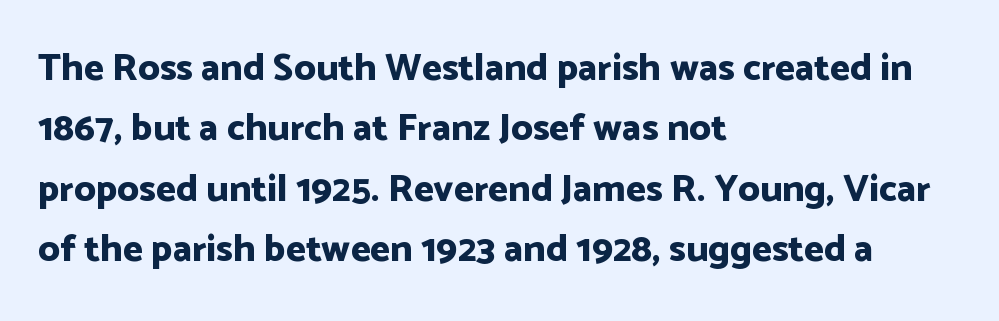
Q: Is the text bold? A: Yes.
Q: Is the text italic (slanted)? A: No, it is upright.
Q: Is the typeface a serif or a sans-serif typeface? A: Sans-serif.
Q: Is the text underlined? A: No.
Q: How is the paragraph aligned? A: Left-aligned.
Q: Is the spacing between letters normal or unusually wide? A: Normal.
Q: Is the spacing between lines tight, normal or loose? A: Normal.
Q: Width (condensed, normal, or wide)? A: Normal.
Q: Stroke contrast? A: Low.
Q: x-height? A: Medium.
Q: Monospaced? A: No.
